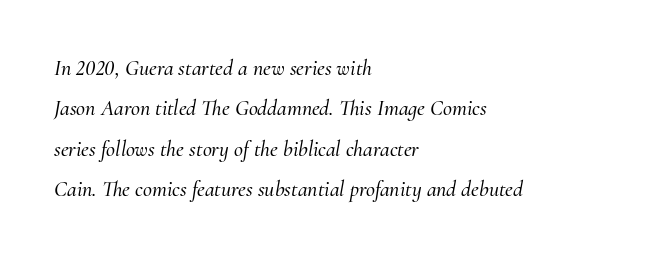
The passage is arranged the way most books set body copy — flush left. Nobody drew a line under any word here. Every character sits at an angle, as italics do. Observe the ordinary spacing: letters are neighbours, not strangers.
